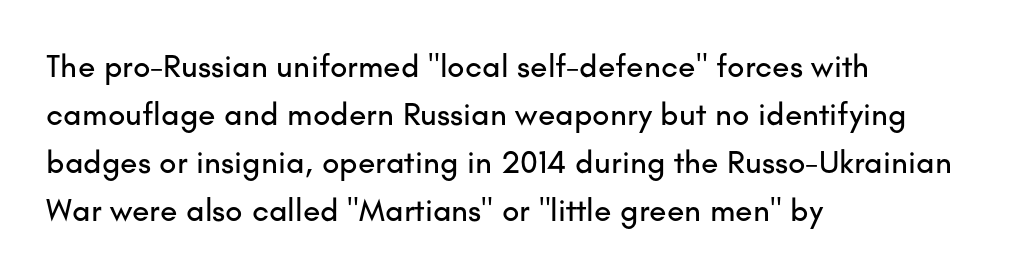
Classification — sans serif. The text block is weighted toward the left margin, trailing off unevenly rightward. Honestly, the letter spacing is just normal — you wouldn't notice it. Summary of vertical rhythm: regular, with standard interline spacing. The face used here is proportionally spaced, like ordinary book or web type.
